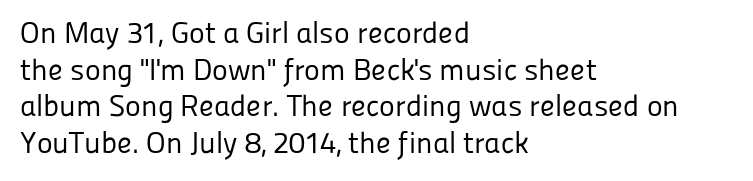
The image shows 30 px regular-weight sans-serif type, upright; set left-aligned, line spacing 1.22x, normal letter spacing, not underlined; low stroke contrast and a medium x-height.
